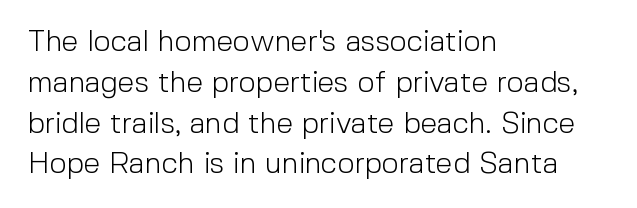
Q: Is the text bold? A: No.
Q: Is the text italic (slanted)? A: No, it is upright.
Q: Is the typeface a serif or a sans-serif typeface? A: Sans-serif.
Q: Is the text underlined? A: No.
Q: How is the paragraph aligned? A: Left-aligned.
Q: Is the spacing between letters normal or unusually wide? A: Normal.
Q: Is the spacing between lines tight, normal or loose? A: Normal.
Q: Width (condensed, normal, or wide)? A: Normal.
Q: x-height? A: Medium.
Q: Monospaced? A: No.
